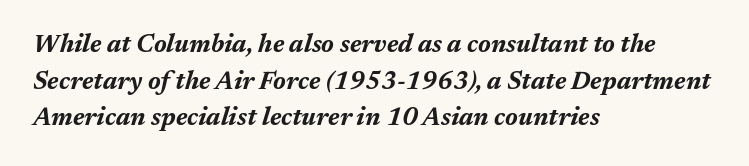
Set as a true bold cut, around the 700 mark. Rows of type keep a routine distance in the vertical direction. The compositor pushed each line to the left boundary. Designer's note — italics engaged.
